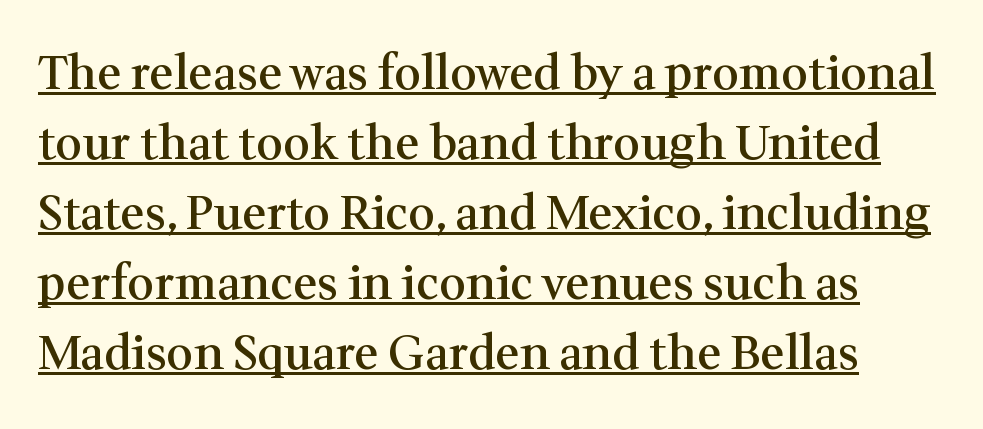
Stroke terminals: seriffed. These lines keep a tight, regular rhythm from letter to letter. The letters are semibold — heavier than regular but short of a full bold. Rows of type keep a routine distance in the vertical direction.
